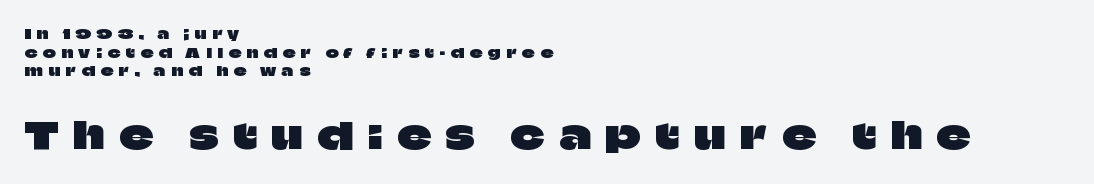
In terms of letterspacing, this is a distinctly airy, spread setting. These lines were composed using upright roman letters. A bare baseline throughout the passage. The rendering anchors every line to the left-hand side. Check where the strokes stop: nothing finishes them off — pure sans.
